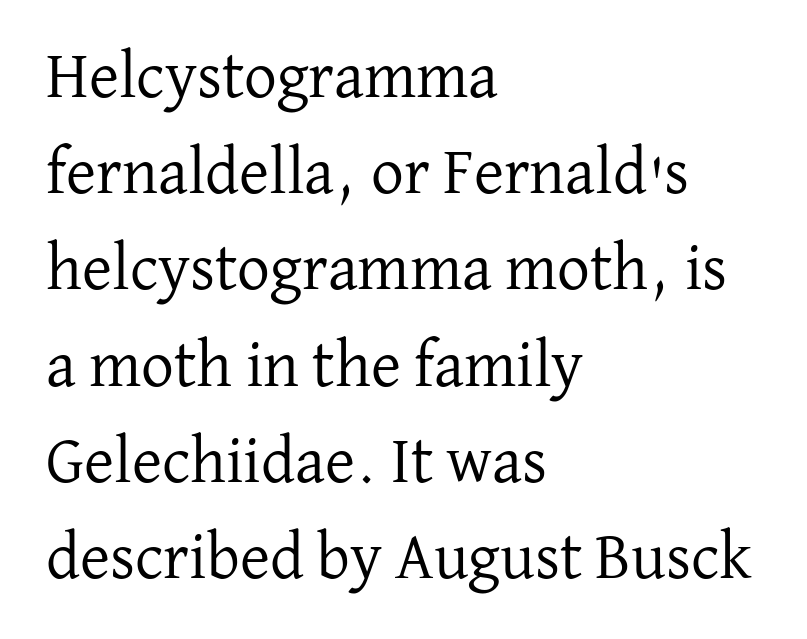
{"serif": "yes", "italic": "no", "bold": "no", "weight": "regular", "width": "normal", "stroke_contrast": "low", "x_height": "medium", "monospaced": "no", "underline": "no", "align": "left", "line_spacing": "normal", "line_spacing_ratio": 1.48, "letter_spacing": "normal", "letter_spacing_em": 0.0, "glyph_px": 65}
